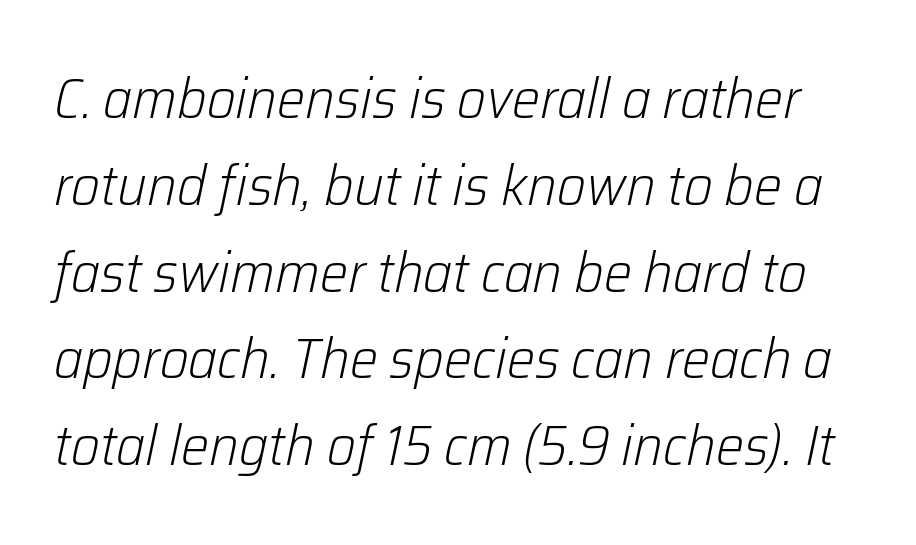
{"italic": "yes", "lean": "right", "slant_degrees": 12, "bold": "no", "weight": "light", "width": "normal", "stroke_contrast": "low", "x_height": "medium", "monospaced": "no", "underline": "no", "line_spacing": "normal", "line_spacing_ratio": 1.55, "letter_spacing": "normal", "letter_spacing_em": 0.0, "glyph_px": 56}
